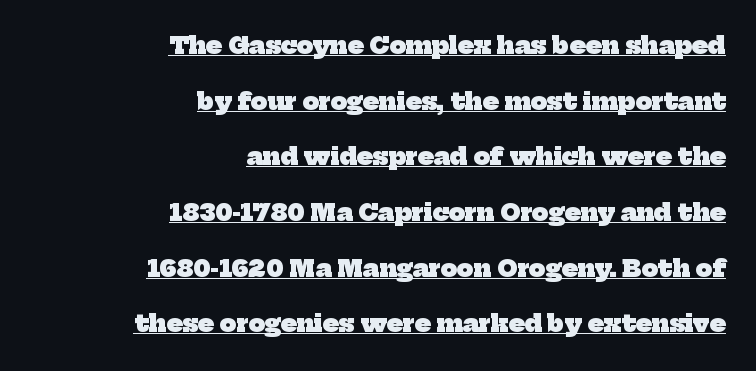
Each glyph is drawn with heavy, bold strokes. Quick note: underline on. Default kerning and tracking; the words read as compact shapes. The space between consecutive lines is lavish.
